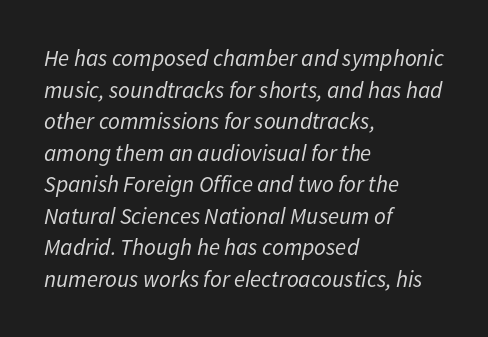
{"italic": "yes", "lean": "right", "slant_degrees": 11, "bold": "no", "underline": "no", "align": "left", "line_spacing": "normal", "line_spacing_ratio": 1.37, "letter_spacing": "normal", "letter_spacing_em": 0.0, "glyph_px": 23}
